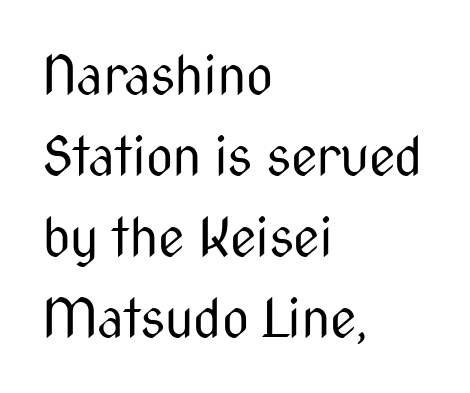
Letters have the restrained weight of plain body copy at most. Each line starts at the same left margin while the right side varies. Rendered with straight, roman letterforms. In terms of leading, this rendering sits right in the middle. The face used here is proportionally spaced, like ordinary book or web type.
